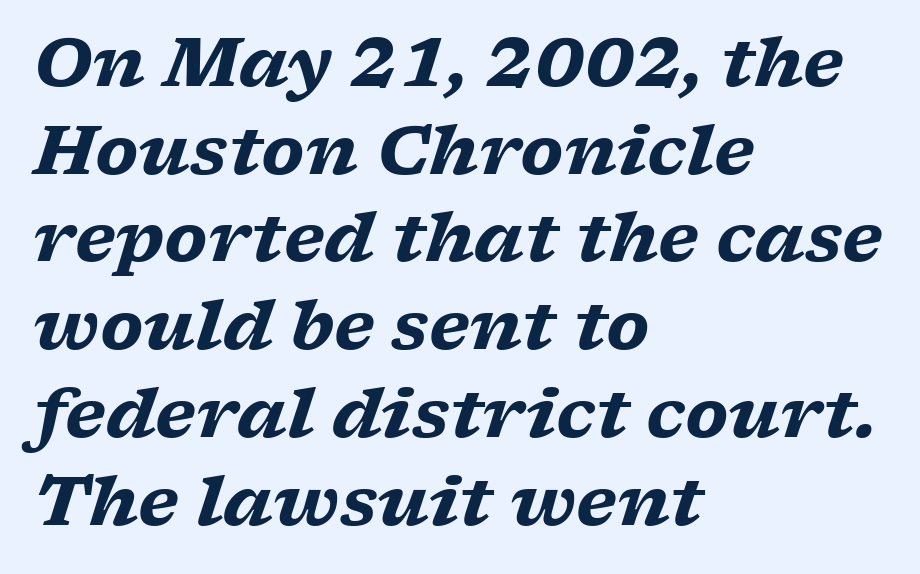
Vertical spacing — default. There is no visible air inserted between adjacent glyphs. Left-aligned paragraph, ragged on the right. This sample has the flowing, uneven cadence of proportional lettering. Is the type slanted? Yes — the strokes lean at a clear angle.
